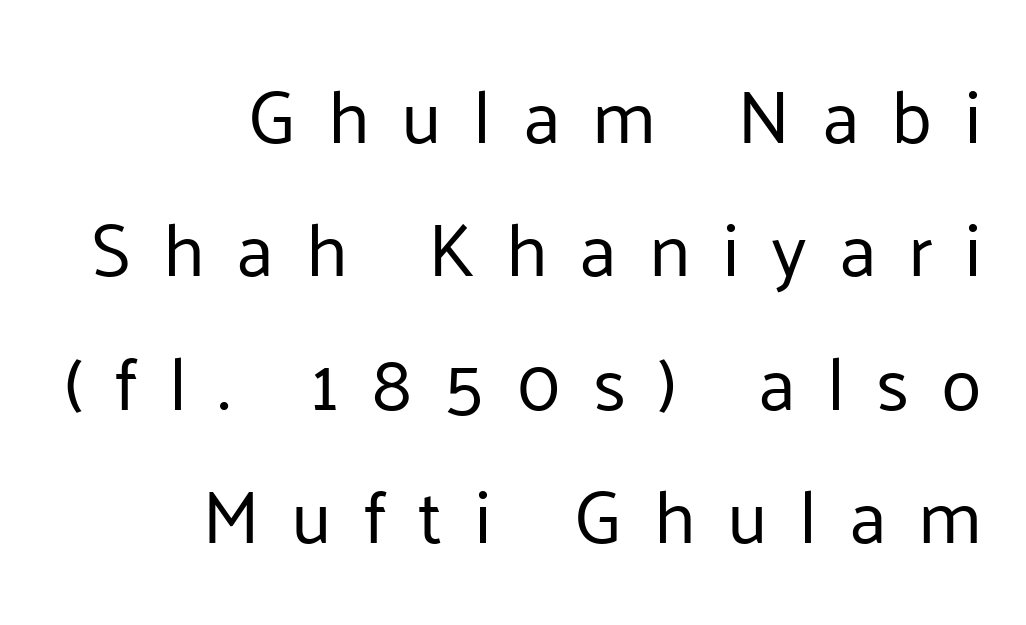
Q: Is the text bold? A: No.
Q: Is the text italic (slanted)? A: No, it is upright.
Q: Is the typeface a serif or a sans-serif typeface? A: Sans-serif.
Q: Is the text underlined? A: No.
Q: How is the paragraph aligned? A: Right-aligned.
Q: Is the spacing between letters normal or unusually wide? A: Unusually wide.
Q: Width (condensed, normal, or wide)? A: Normal.
Q: Stroke contrast? A: Low.
Q: x-height? A: Medium.
Q: Monospaced? A: No.
